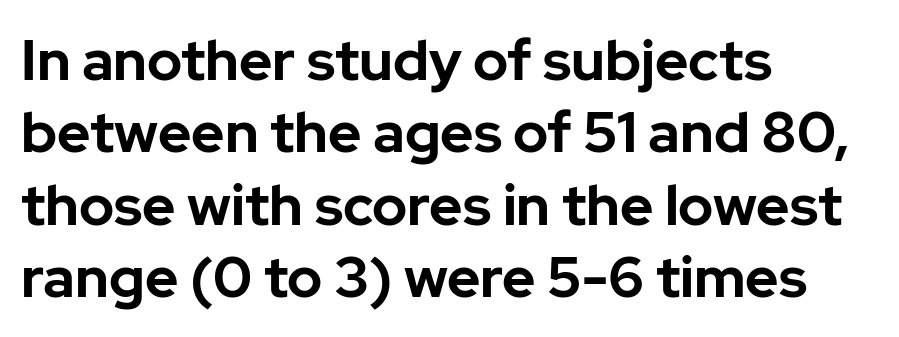
The image shows 57 px bold sans-serif type, upright; set left-aligned, normal line spacing (1.27x), normal letter spacing, not underlined; low stroke contrast and a medium x-height.
